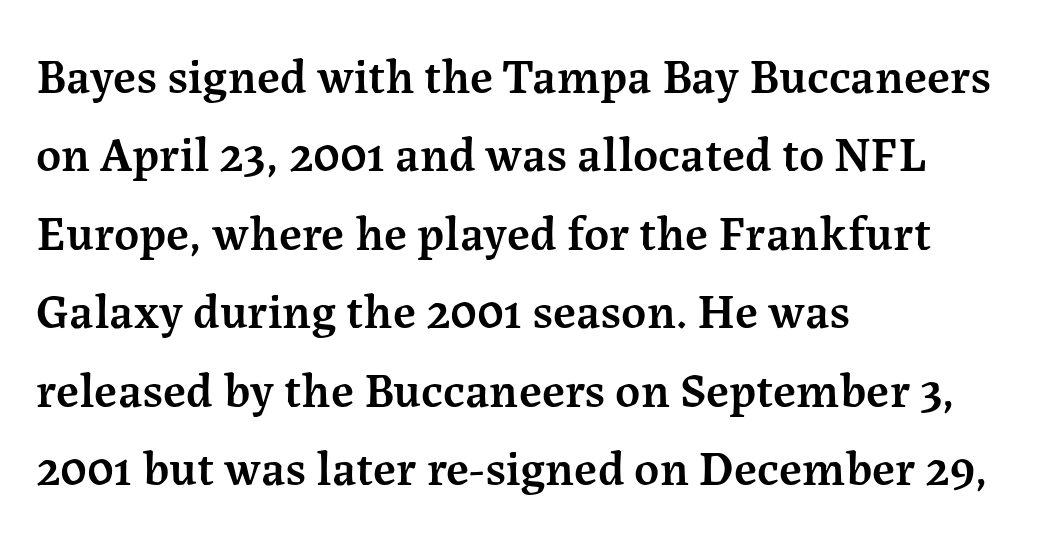
Bare-footed words on every line. The passage shown is typeset with a serif family. The face used here is proportionally spaced, like ordinary book or web type. Every row of glyphs begins at an identical x-position on the left.
